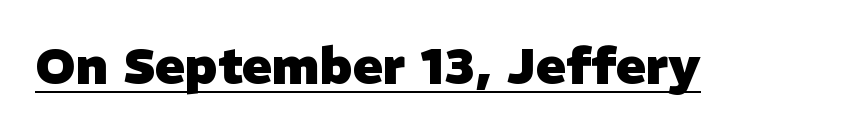
Q: Is the text bold? A: Yes.
Q: Is the typeface a serif or a sans-serif typeface? A: Sans-serif.
Q: Is the text underlined? A: Yes.
Q: Is the spacing between letters normal or unusually wide? A: Normal.
Q: Width (condensed, normal, or wide)? A: Normal.
Q: Stroke contrast? A: Low.
Q: x-height? A: Medium.
Q: Monospaced? A: No.
